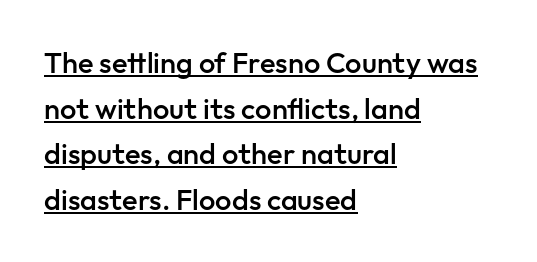
{"serif": "no", "italic": "no", "bold": "semi", "weight": "semibold", "width": "normal", "stroke_contrast": "low", "x_height": "medium", "monospaced": "no", "underline": "yes", "align": "left", "line_spacing": "normal", "line_spacing_ratio": 1.57, "letter_spacing": "normal", "letter_spacing_em": 0.0, "glyph_px": 29}
